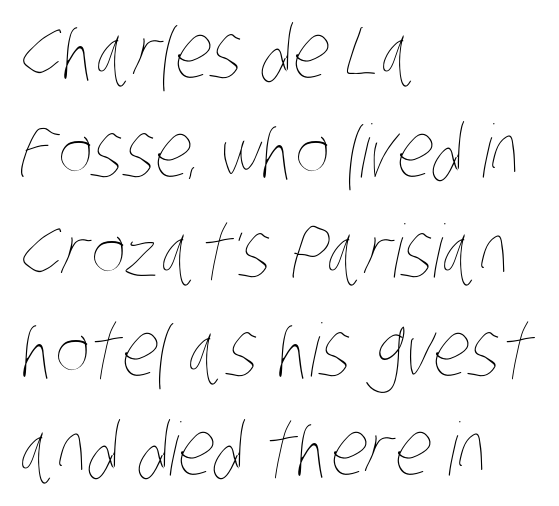
Caption: multi-line text, flush left, ragged right. Stems and bowls with no extra thickness — not bold. The designer left line spacing at the default. These lines are rendered in a variable-pitch font. Between one letter and the next there's only the usual sliver of space. Each row of text sits above clean, open space.
